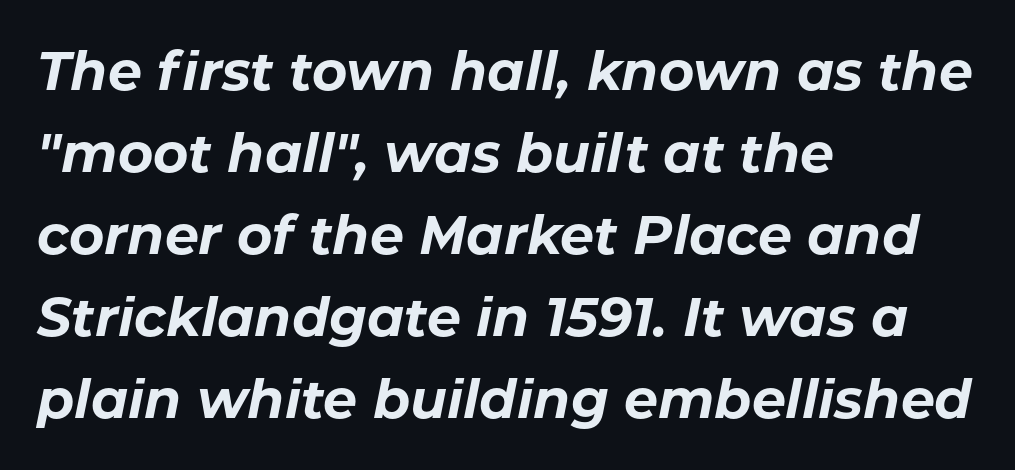
The image shows 54 px bold type, italic (leaning right); set left-aligned, normal line spacing (1.52x), normal letter spacing, not underlined; low stroke contrast and a medium x-height.
